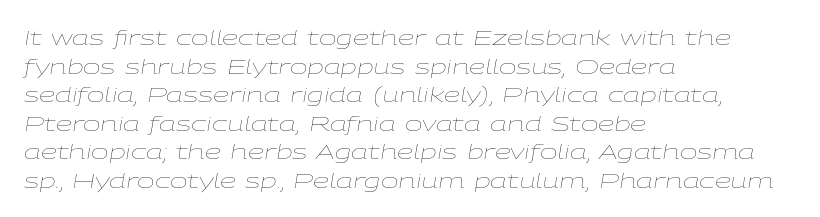
The image shows 21 px text type, italic (leaning right); set left-aligned, normal line spacing (1.36x), normal letter spacing, not underlined.
